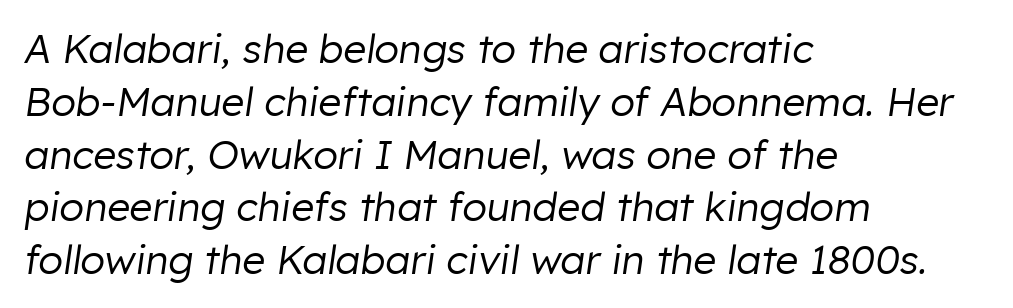
Q: Is the text bold? A: No.
Q: Is the text italic (slanted)? A: Yes, it leans right by about 8 degrees.
Q: Is the text underlined? A: No.
Q: How is the paragraph aligned? A: Left-aligned.
Q: Is the spacing between letters normal or unusually wide? A: Normal.
Q: Is the spacing between lines tight, normal or loose? A: Normal.
Q: Width (condensed, normal, or wide)? A: Normal.
Q: Stroke contrast? A: Low.
Q: x-height? A: Medium.
Q: Monospaced? A: No.
